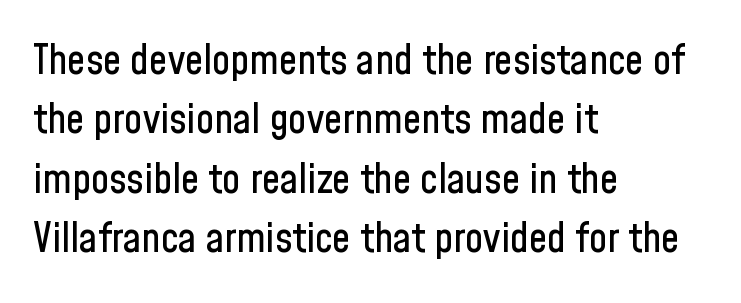
{"serif": "no", "italic": "no", "width": "condensed", "stroke_contrast": "low", "x_height": "medium", "monospaced": "no", "underline": "no", "align": "left", "line_spacing": "normal", "line_spacing_ratio": 1.45, "letter_spacing": "normal", "letter_spacing_em": 0.0, "glyph_px": 41}
